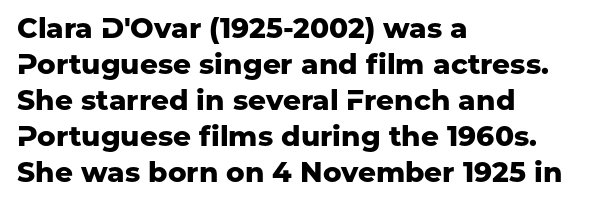
Q: Is the text bold? A: Yes.
Q: Is the text italic (slanted)? A: No, it is upright.
Q: Is the typeface a serif or a sans-serif typeface? A: Sans-serif.
Q: Is the text underlined? A: No.
Q: How is the paragraph aligned? A: Left-aligned.
Q: Is the spacing between letters normal or unusually wide? A: Normal.
Q: Is the spacing between lines tight, normal or loose? A: Normal.
Q: Width (condensed, normal, or wide)? A: Normal.
Q: Stroke contrast? A: Low.
Q: x-height? A: Medium.
Q: Monospaced? A: No.
